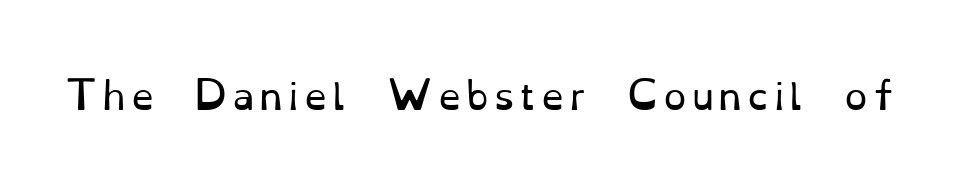
The glyphs are unaccompanied by any horizontal stroke below them. Heaviness? Minimal to ordinary, like unemphasized prose. The letters carry serifs — small finishing strokes at the ends of their stems. Ordinary non-slanted type is in use. These lines are rendered in a variable-pitch font.
